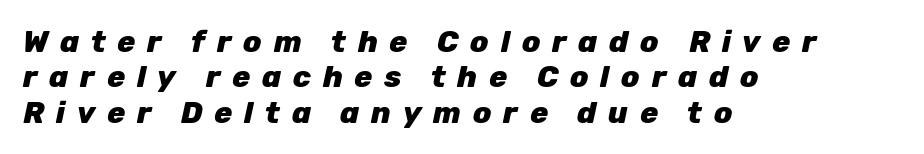
Varying glyph widths throughout — classic text-font behaviour. Leftover space on each line is placed entirely after the last word. The rendering applies a slant to the glyphs. The words here are not underlined.
